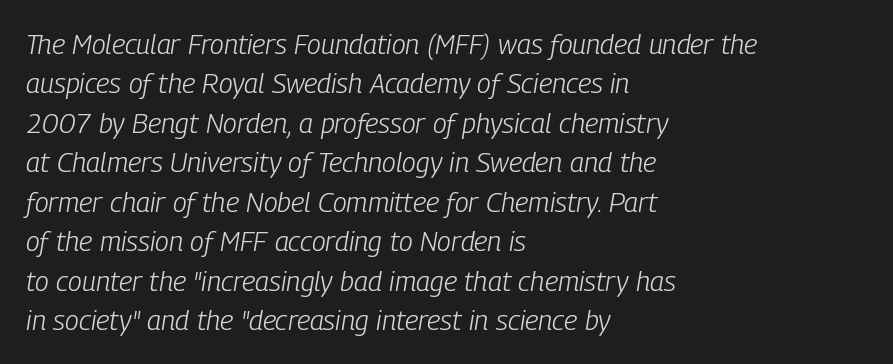
The image shows 28 px light, condensed type, italic (leaning right); set left-aligned, normal line spacing (1.41x), normal letter spacing, not underlined; low stroke contrast and a medium x-height.
